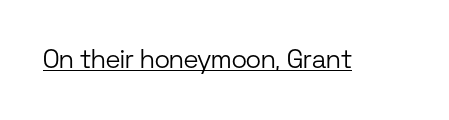
The image shows 26 px text type, upright; set normal letter spacing, underlined.
